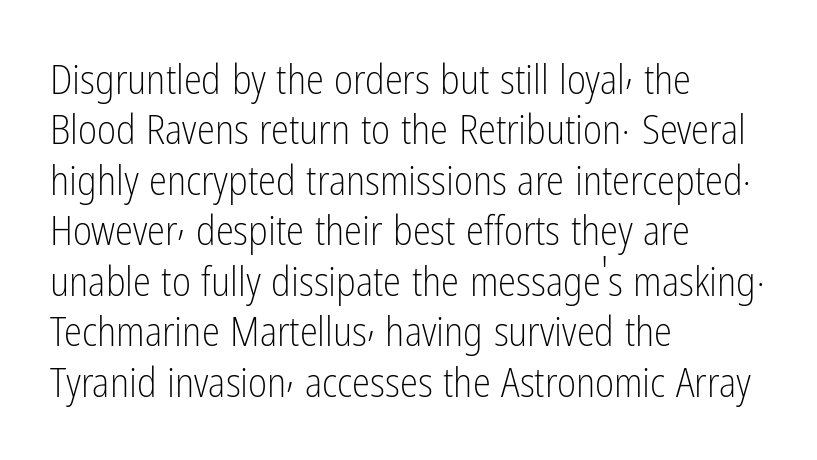
Regarding serifs, this sample does without them. Unmarked baselines from the first word to the last. Which margin do the lines hug? The left one — the right edge is uneven. Is there any slant? The stems are plumb. Summary of weight: not heavy and not bold.
